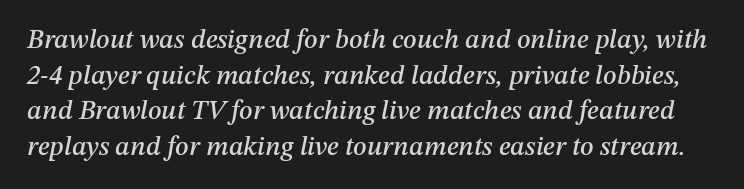
Characters follow at the spacing the type designer built in. The whole block is typeset with a tilt. Vertical spacing — default. Bare-footed words on every line.
